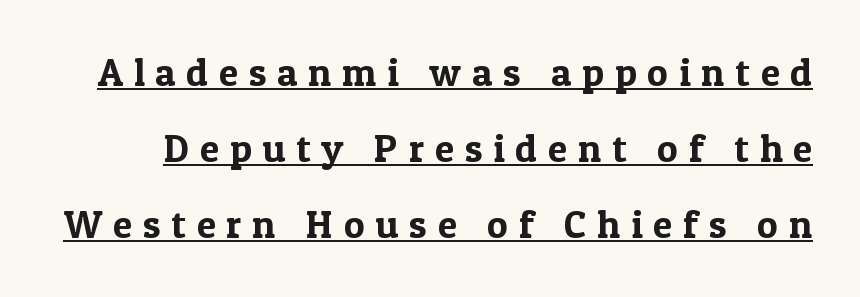
Compared with undecorated copy, this sample adds a rule below the words. Leading is clearly above the norm, producing a sparse column. Typographically, this falls in the serif category. A typesetter would call this proportional, since set widths differ per character.
